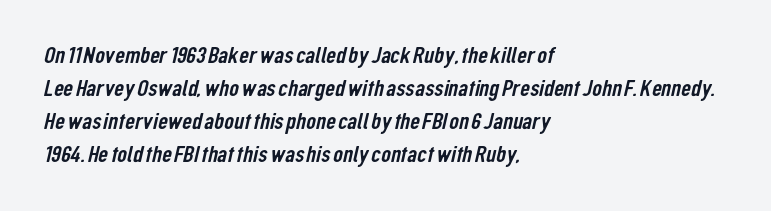
{"underline": "no", "align": "left", "line_spacing": "normal", "line_spacing_ratio": 1.38, "letter_spacing": "normal", "letter_spacing_em": 0.0, "glyph_px": 24}
